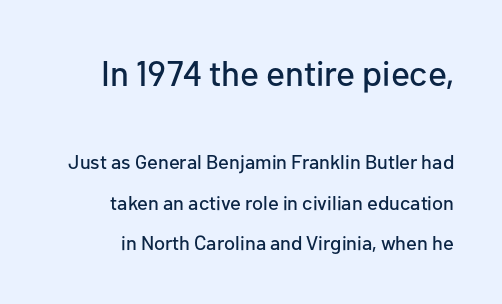
What kind of face is this? One without serifs — a sans. Ordinary non-slanted type is in use. Leading: increased. Reading down the block, your eye finds every line finishing at a fixed right position.
